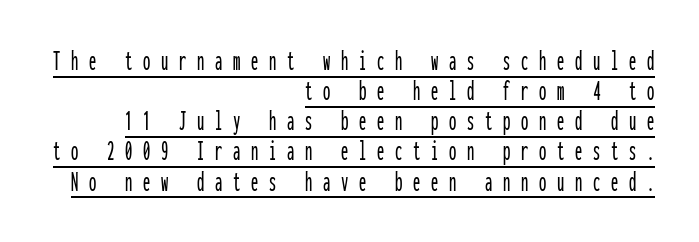
Q: Is the text italic (slanted)? A: No, it is upright.
Q: Is the typeface a serif or a sans-serif typeface? A: Sans-serif.
Q: Is the text underlined? A: Yes.
Q: How is the paragraph aligned? A: Right-aligned.
Q: Is the spacing between letters normal or unusually wide? A: Unusually wide.
Q: Is the spacing between lines tight, normal or loose? A: Tight.
Q: Width (condensed, normal, or wide)? A: Condensed.
Q: Stroke contrast? A: Low.
Q: x-height? A: Medium.
Q: Monospaced? A: Yes.
